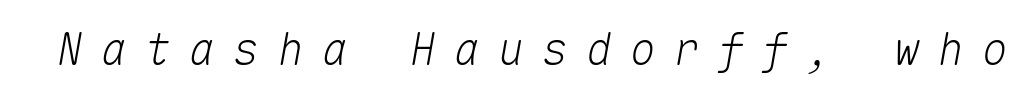
{"italic": "yes", "lean": "right", "slant_degrees": 10, "width": "normal", "stroke_contrast": "medium", "x_height": "medium", "monospaced": "yes", "underline": "no", "letter_spacing": "wide", "letter_spacing_em": 0.4, "glyph_px": 44}
